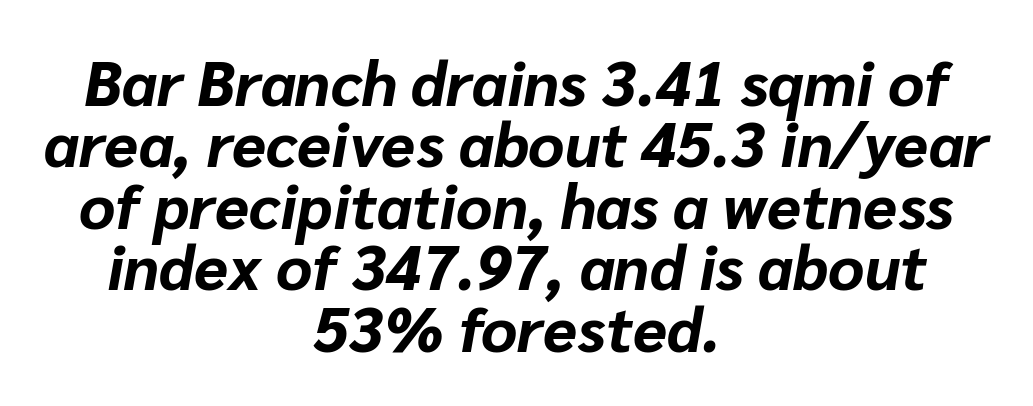
Italic? Definitely — the glyphs are oblique. Casual observation: everything's sitting right in the middle. Nobody drew a line under any word here. Think of a printed novel: that variable character pitch is what you see here.
